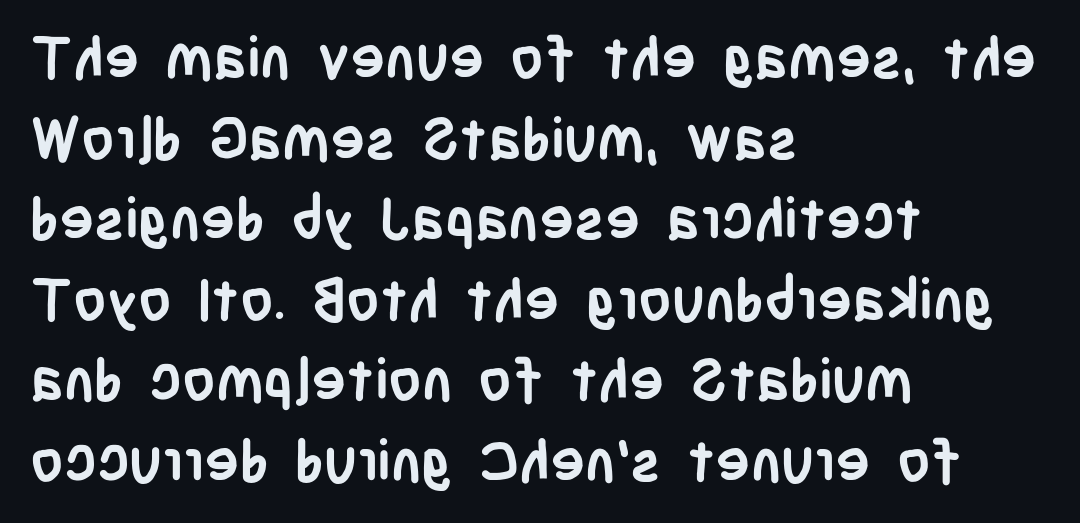
Q: Is the text bold? A: Yes.
Q: Is the text italic (slanted)? A: No, it is upright.
Q: Is the typeface a serif or a sans-serif typeface? A: Sans-serif.
Q: Is the text underlined? A: No.
Q: How is the paragraph aligned? A: Left-aligned.
Q: Is the spacing between letters normal or unusually wide? A: Normal.
Q: Is the spacing between lines tight, normal or loose? A: Normal.
Q: Width (condensed, normal, or wide)? A: Condensed.
Q: Stroke contrast? A: Low.
Q: x-height? A: Large.
Q: Monospaced? A: No.
